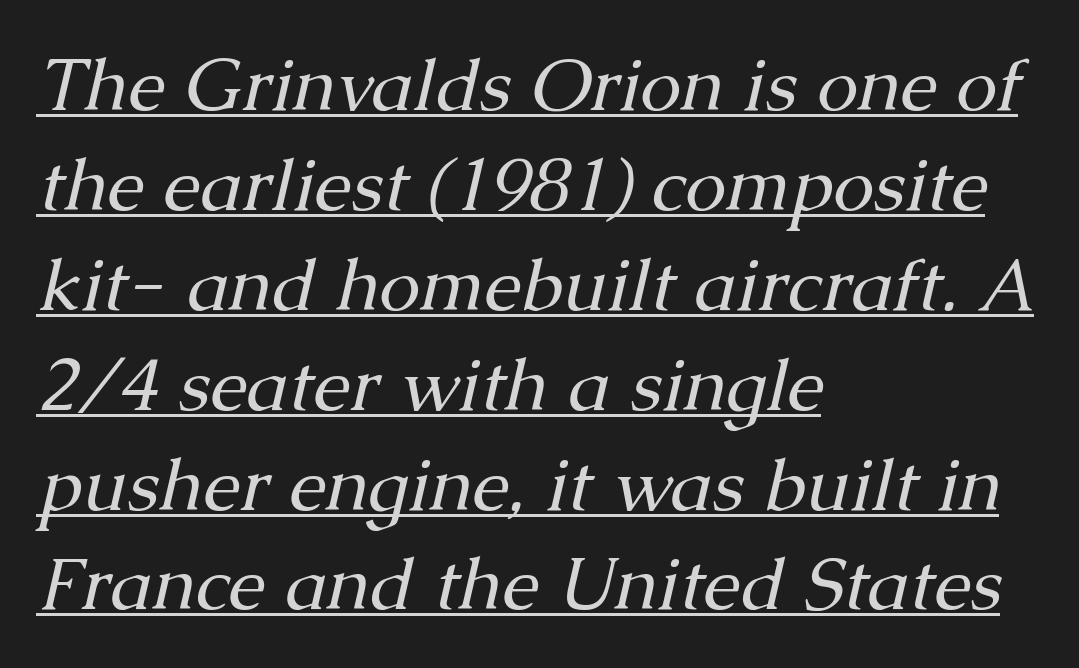
Q: Is the text bold? A: No.
Q: Is the text italic (slanted)? A: Yes, it leans right by about 13 degrees.
Q: Is the typeface a serif or a sans-serif typeface? A: Serif.
Q: Is the text underlined? A: Yes.
Q: How is the paragraph aligned? A: Left-aligned.
Q: Is the spacing between letters normal or unusually wide? A: Normal.
Q: Is the spacing between lines tight, normal or loose? A: Normal.
Q: Width (condensed, normal, or wide)? A: Normal.
Q: Stroke contrast? A: Medium.
Q: x-height? A: Medium.
Q: Monospaced? A: No.
